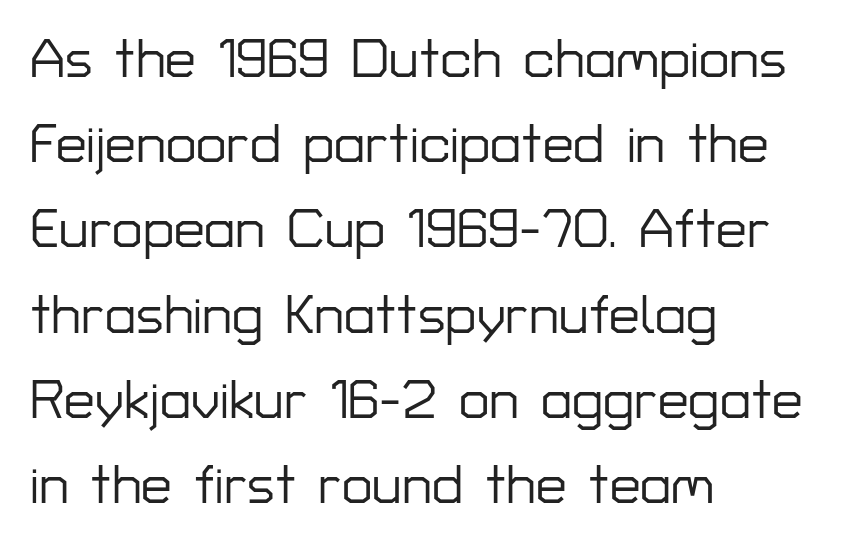
Q: Is the text italic (slanted)? A: No, it is upright.
Q: Is the typeface a serif or a sans-serif typeface? A: Sans-serif.
Q: Is the text underlined? A: No.
Q: How is the paragraph aligned? A: Left-aligned.
Q: Is the spacing between letters normal or unusually wide? A: Normal.
Q: Is the spacing between lines tight, normal or loose? A: Normal.
Q: Width (condensed, normal, or wide)? A: Normal.
Q: Stroke contrast? A: Low.
Q: x-height? A: Medium.
Q: Monospaced? A: No.
